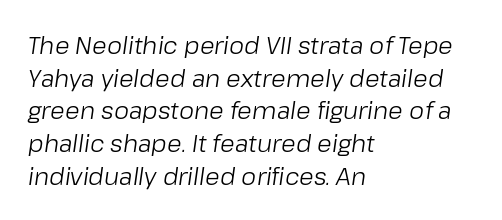
Q: Is the text bold? A: No.
Q: Is the text italic (slanted)? A: Yes, it leans right by about 8 degrees.
Q: Is the text underlined? A: No.
Q: How is the paragraph aligned? A: Left-aligned.
Q: Is the spacing between letters normal or unusually wide? A: Normal.
Q: Is the spacing between lines tight, normal or loose? A: Normal.
